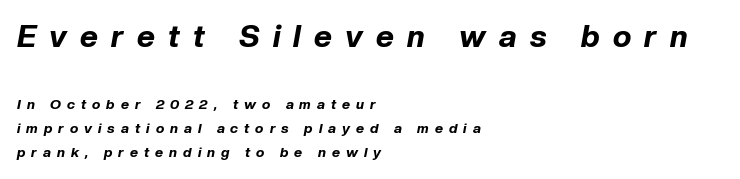
The image shows 31 px bold type, italic (leaning right); set left-aligned, line spacing 1.72x, unusually wide letter spacing (+0.43 em), not underlined; the first (top) block is 2.21x larger; low stroke contrast and a medium x-height.
